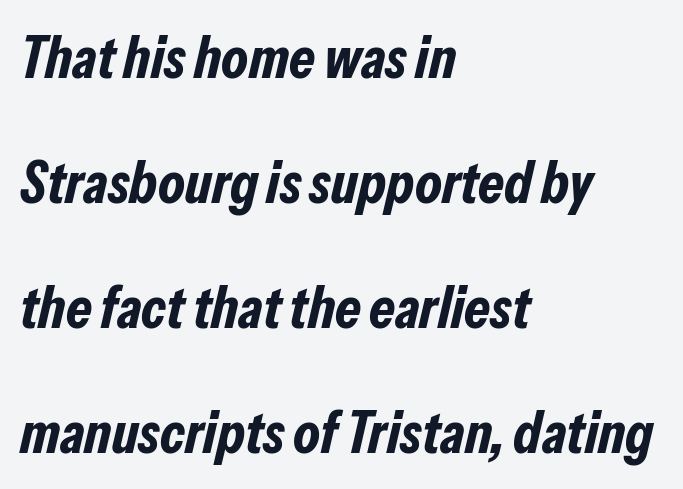
{"italic": "yes", "lean": "right", "slant_degrees": 13, "bold": "yes", "weight": "bold", "width": "condensed", "stroke_contrast": "low", "x_height": "medium", "monospaced": "no", "underline": "no", "align": "left", "line_spacing": "loose", "line_spacing_ratio": 2.12, "letter_spacing": "normal", "letter_spacing_em": 0.0, "glyph_px": 59}
